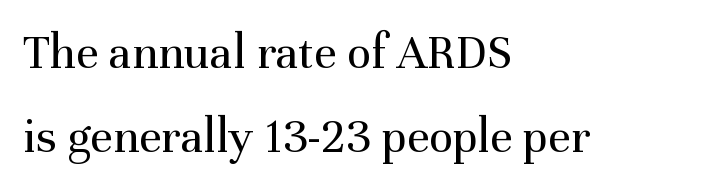
{"serif": "yes", "italic": "no", "bold": "no", "weight": "regular", "width": "normal", "stroke_contrast": "medium", "x_height": "medium", "monospaced": "no", "underline": "no", "align": "left", "line_spacing": "normal", "line_spacing_ratio": 1.69, "letter_spacing": "normal", "letter_spacing_em": 0.0, "glyph_px": 50}
